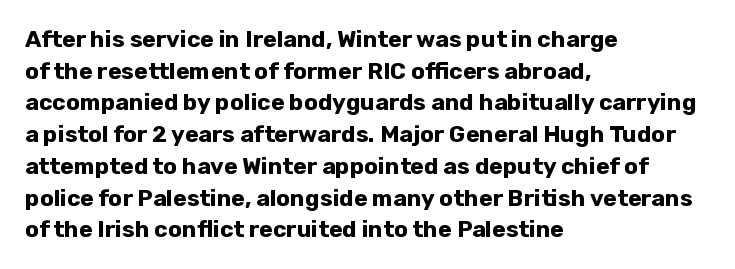
The image shows 23 px bold type, upright; set left-aligned, normal line spacing (1.38x), normal letter spacing, not underlined.
